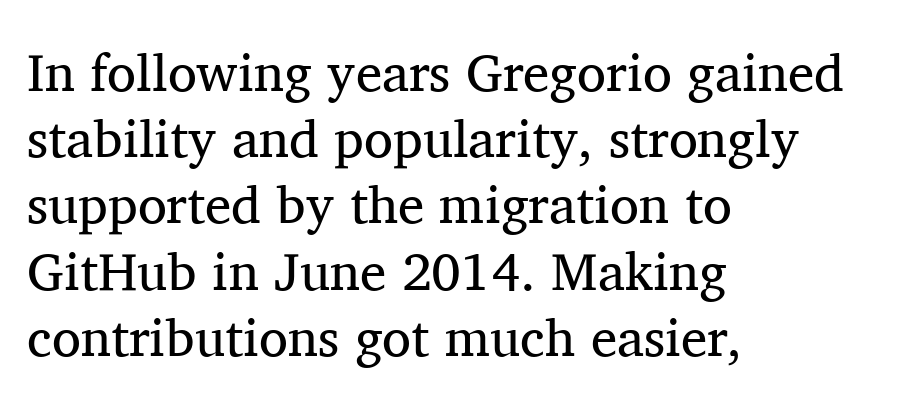
Summary of weight: not heavy and not bold. Inter-character spacing is left at the font's built-in metrics. Serif or sans? Serif — the stroke terminals have little feet. Horizontally, the lines are justified to the leading edge only.
